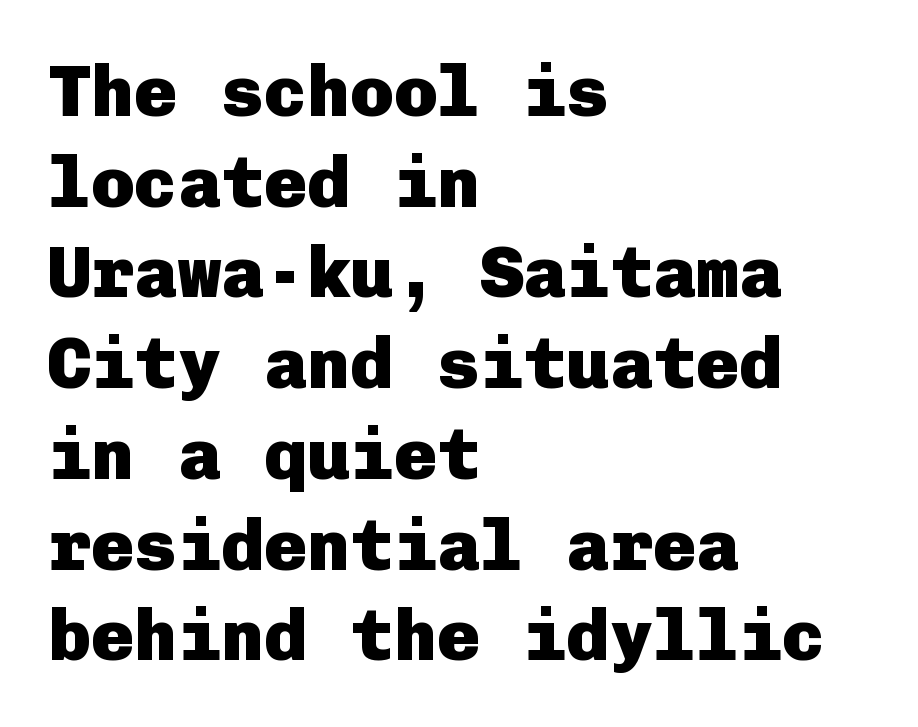
These lines are composed in type without serifs. No italicization has been applied; the sample stays upright. Regular leading. The lines in this sample share a left origin and differ only in where they stop.
